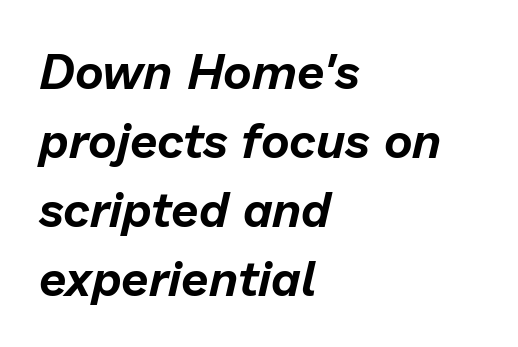
The image shows 49 px text type, italic (leaning right); set left-aligned, normal line spacing (1.41x), normal letter spacing, not underlined; low stroke contrast and a medium x-height.
